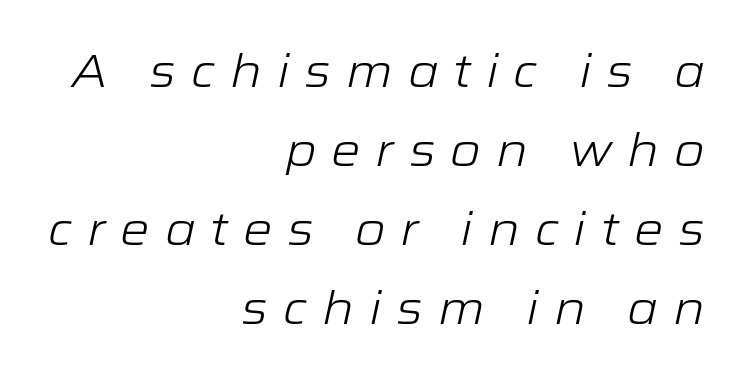
The image shows 47 px light, wide type, italic (leaning right); set right-aligned, normal line spacing (1.68x), unusually wide letter spacing (+0.31 em), not underlined; low stroke contrast and a medium x-height.
